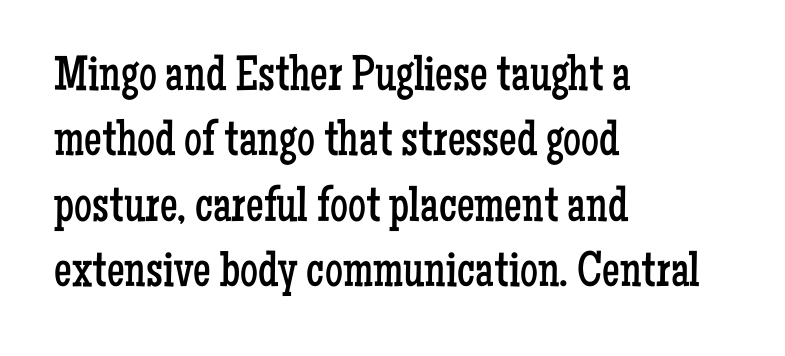
Q: Is the text bold? A: No.
Q: Is the text italic (slanted)? A: No, it is upright.
Q: Is the typeface a serif or a sans-serif typeface? A: Serif.
Q: Is the text underlined? A: No.
Q: How is the paragraph aligned? A: Left-aligned.
Q: Is the spacing between letters normal or unusually wide? A: Normal.
Q: Is the spacing between lines tight, normal or loose? A: Normal.
Q: Width (condensed, normal, or wide)? A: Condensed.
Q: Stroke contrast? A: Low.
Q: x-height? A: Medium.
Q: Monospaced? A: No.
